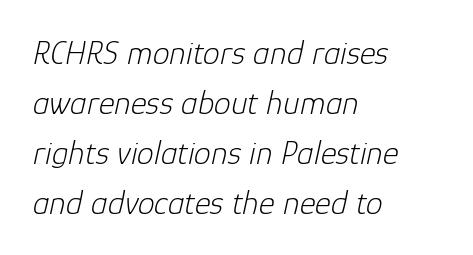
The image shows 34 px light type, italic (leaning right); set left-aligned, normal line spacing (1.47x), normal letter spacing, not underlined; low stroke contrast and a medium x-height.
